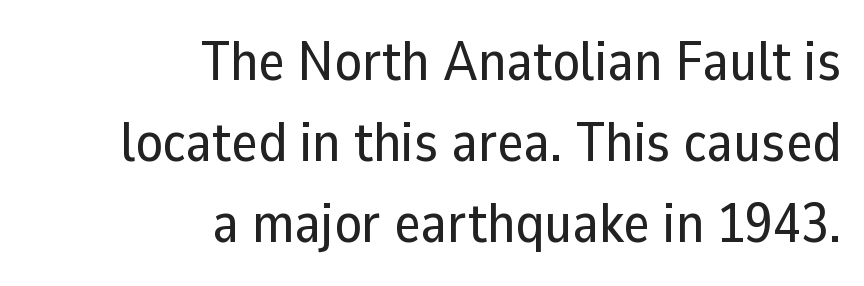
{"serif": "no", "italic": "no", "width": "normal", "stroke_contrast": "low", "x_height": "medium", "monospaced": "no", "underline": "no", "align": "right", "line_spacing": "normal", "line_spacing_ratio": 1.45, "letter_spacing": "normal", "letter_spacing_em": 0.0, "glyph_px": 56}
